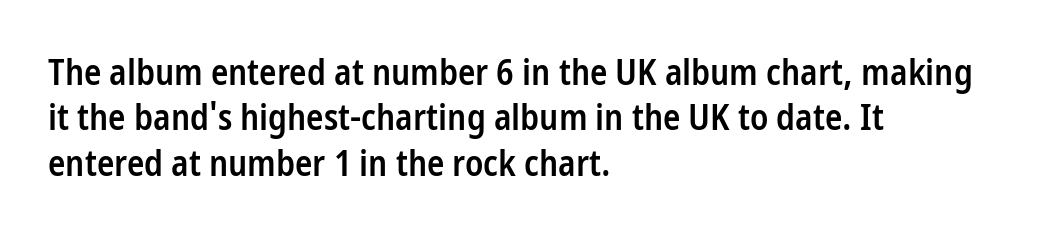
{"serif": "no", "italic": "no", "bold": "semi", "weight": "semibold", "width": "condensed", "stroke_contrast": "low", "x_height": "medium", "monospaced": "no", "underline": "no", "align": "left", "line_spacing": "normal", "line_spacing_ratio": 1.26, "letter_spacing": "normal", "letter_spacing_em": 0.0, "glyph_px": 36}
